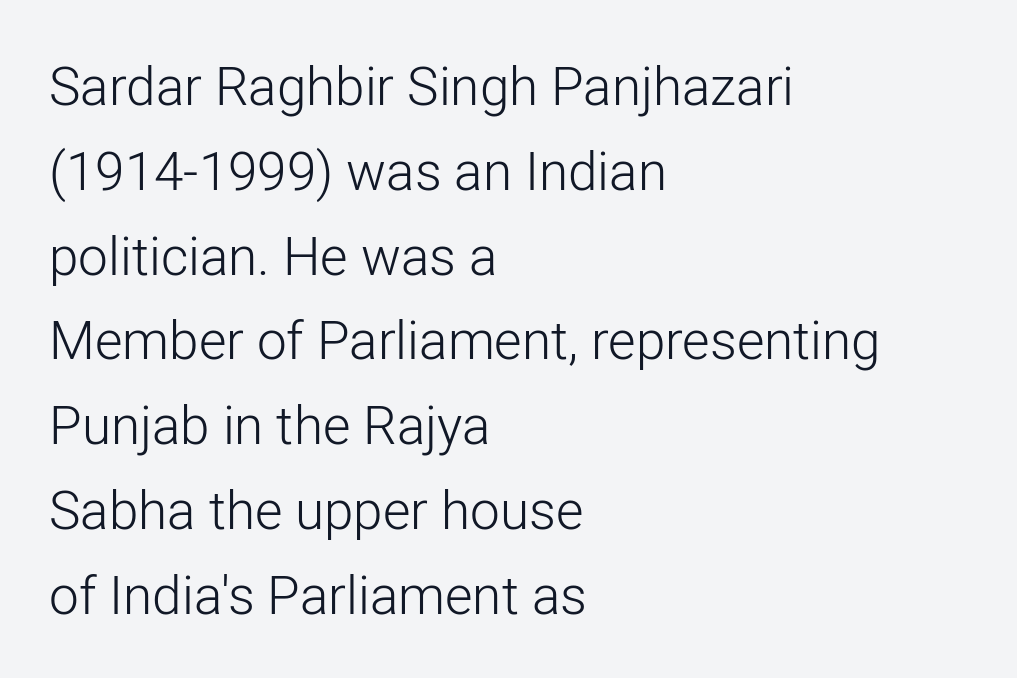
The image shows 53 px light sans-serif type, upright; set left-aligned, normal line spacing (1.6x), normal letter spacing, not underlined; low stroke contrast and a medium x-height.
